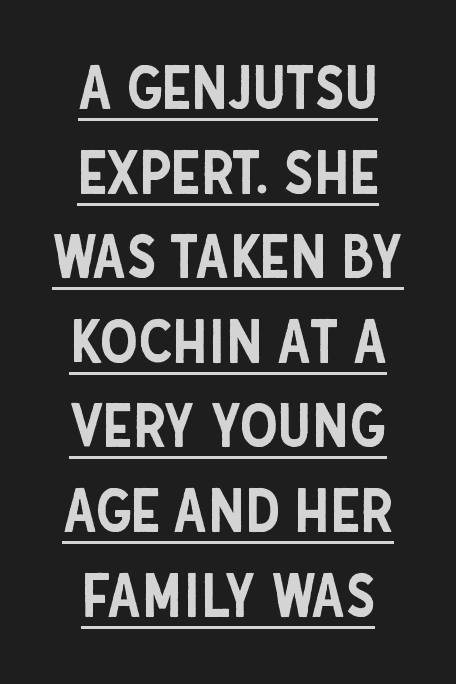
{"serif": "no", "italic": "no", "width": "condensed", "stroke_contrast": "low", "x_height": "large", "monospaced": "no", "underline": "yes", "align": "center", "line_spacing": "normal", "line_spacing_ratio": 1.41, "letter_spacing": "normal", "letter_spacing_em": 0.0, "glyph_px": 60}
